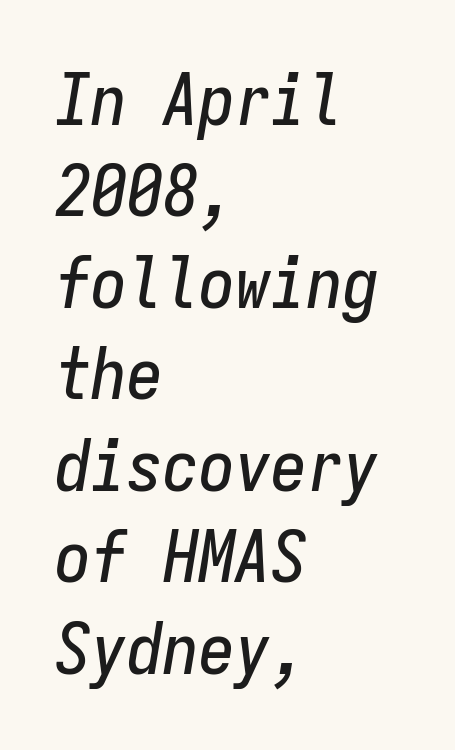
Q: Is the text italic (slanted)? A: Yes, it leans right by about 9 degrees.
Q: Is the text underlined? A: No.
Q: How is the paragraph aligned? A: Left-aligned.
Q: Is the spacing between letters normal or unusually wide? A: Normal.
Q: Is the spacing between lines tight, normal or loose? A: Normal.
Q: Width (condensed, normal, or wide)? A: Condensed.
Q: Stroke contrast? A: Low.
Q: x-height? A: Medium.
Q: Monospaced? A: Yes.
